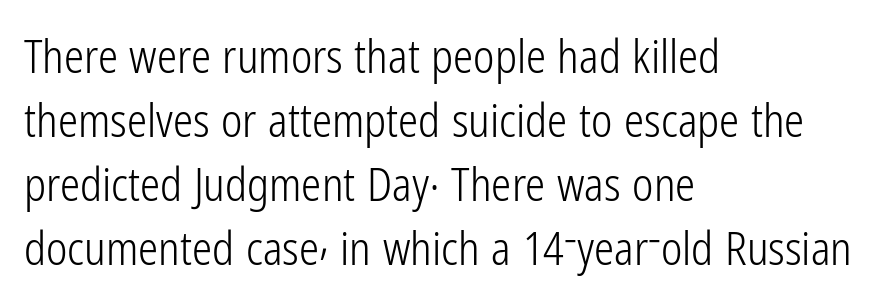
Q: Is the text bold? A: No.
Q: Is the text italic (slanted)? A: No, it is upright.
Q: Is the typeface a serif or a sans-serif typeface? A: Sans-serif.
Q: Is the text underlined? A: No.
Q: How is the paragraph aligned? A: Left-aligned.
Q: Is the spacing between letters normal or unusually wide? A: Normal.
Q: Is the spacing between lines tight, normal or loose? A: Normal.
Q: Width (condensed, normal, or wide)? A: Condensed.
Q: Stroke contrast? A: Low.
Q: x-height? A: Medium.
Q: Monospaced? A: No.
